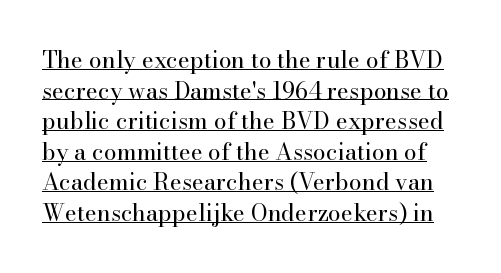
{"italic": "no", "bold": "no", "underline": "yes", "line_spacing": "normal", "line_spacing_ratio": 1.33, "letter_spacing": "normal", "letter_spacing_em": 0.0, "glyph_px": 23}
